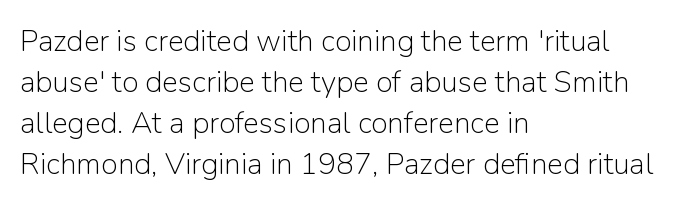
{"serif": "no", "italic": "no", "bold": "no", "weight": "light", "width": "normal", "stroke_contrast": "low", "x_height": "medium", "monospaced": "no", "underline": "no", "align": "left", "line_spacing": "normal", "line_spacing_ratio": 1.37, "letter_spacing": "normal", "letter_spacing_em": 0.0, "glyph_px": 30}
